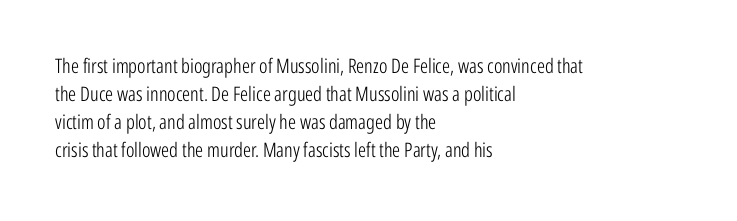
{"italic": "no", "bold": "no", "underline": "no", "align": "left", "line_spacing": "normal", "line_spacing_ratio": 1.4, "letter_spacing": "normal", "letter_spacing_em": 0.0, "glyph_px": 20}
